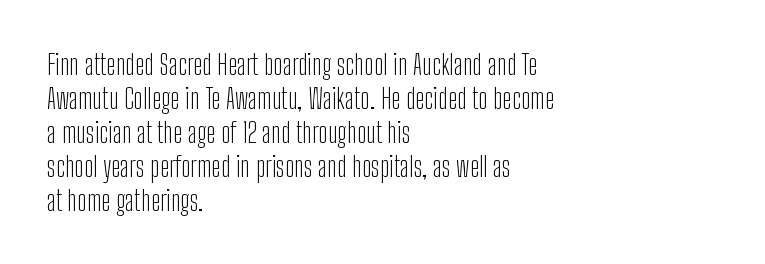
{"serif": "no", "italic": "no", "bold": "no", "weight": "light", "width": "condensed", "stroke_contrast": "low", "x_height": "medium", "monospaced": "no", "underline": "no", "align": "left", "line_spacing_ratio": 1.21, "letter_spacing": "normal", "letter_spacing_em": 0.0, "glyph_px": 28}
